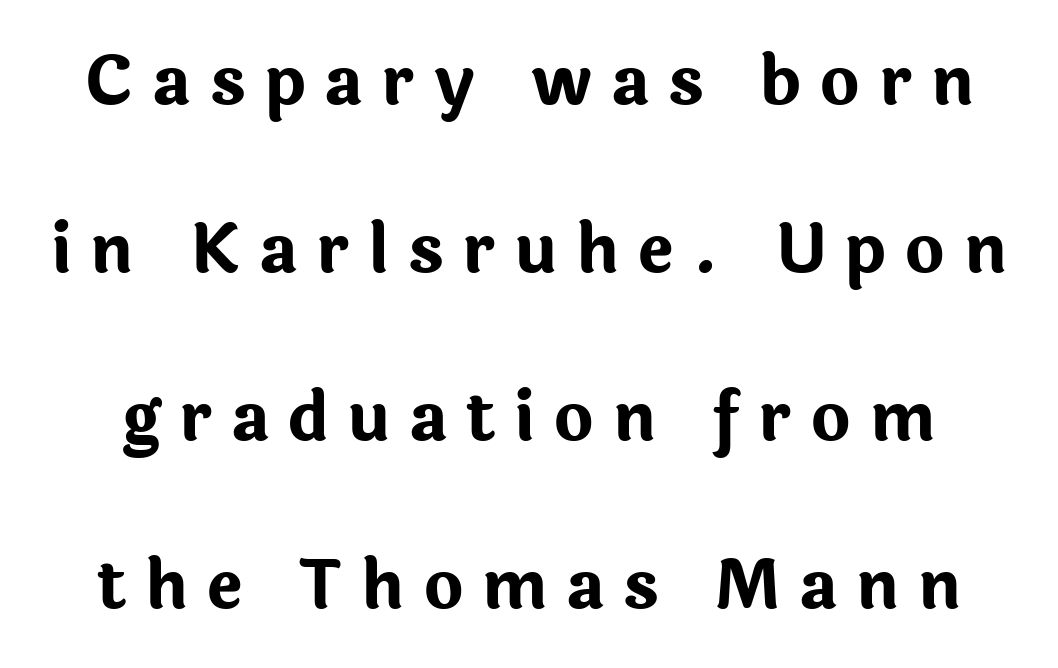
Ordinary non-slanted type is in use. Display-style spreading of the glyphs; the letterfit is very open. A great deal of white space separates one row of letters from the next. Character widths vary here, with narrow letters taking less room than wide ones. The face used here has the dense, thick strokes of a bold. Underlining? Definitely not there.
